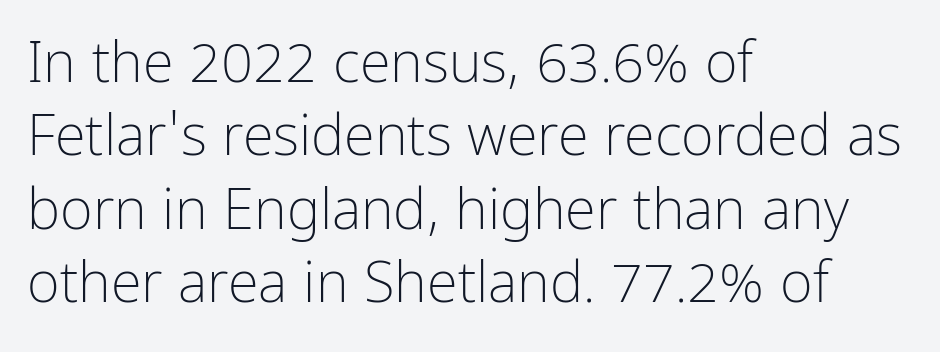
The image shows 56 px light, condensed sans-serif type, upright; set left-aligned, normal line spacing (1.31x), normal letter spacing, not underlined; low stroke contrast and a medium x-height.
